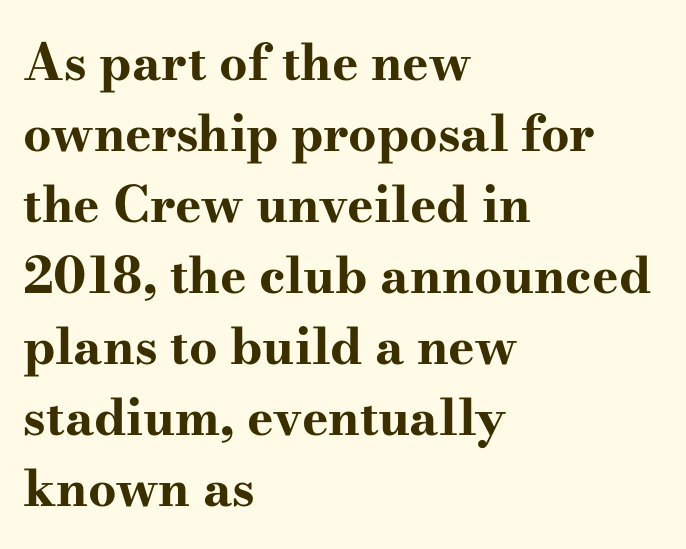
Leading: standard. A full-strength bold gives these letters their thick strokes. Bare-footed words on every line. Is the letter spacing exaggerated? No — it looks like the ordinary default. Each line starts at the same left margin while the right side varies. You can tell from the footed stems that serif type was used.
